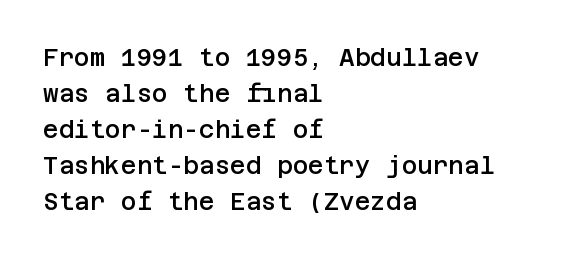
{"italic": "no", "bold": "semi", "underline": "no", "align": "left", "line_spacing": "normal", "line_spacing_ratio": 1.5, "letter_spacing": "normal", "letter_spacing_em": 0.0, "glyph_px": 24}
